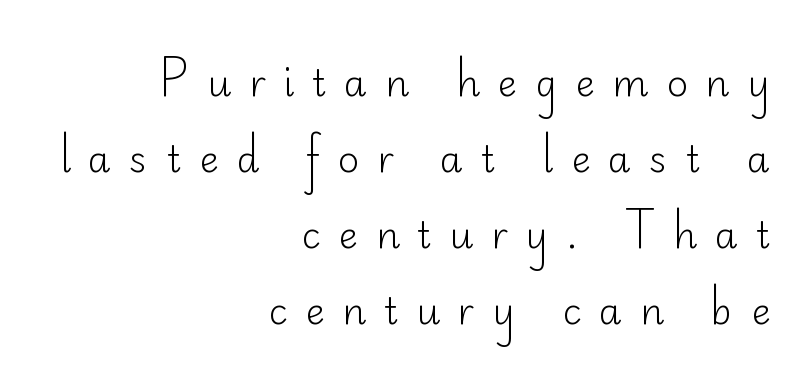
Q: Is the text bold? A: No.
Q: Is the text italic (slanted)? A: No, it is upright.
Q: Is the typeface a serif or a sans-serif typeface? A: Sans-serif.
Q: Is the text underlined? A: No.
Q: How is the paragraph aligned? A: Right-aligned.
Q: Is the spacing between letters normal or unusually wide? A: Unusually wide.
Q: Is the spacing between lines tight, normal or loose? A: Loose.
Q: Width (condensed, normal, or wide)? A: Normal.
Q: Stroke contrast? A: Low.
Q: x-height? A: Small.
Q: Monospaced? A: No.
